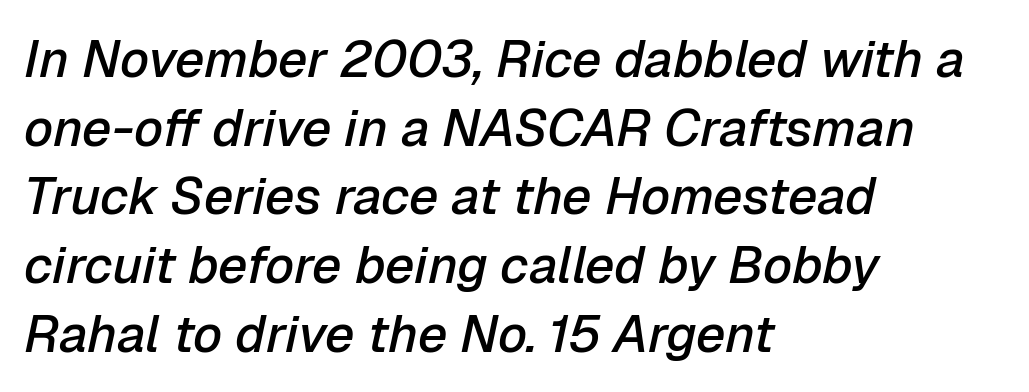
The image shows 52 px semibold type, italic (leaning right); set left-aligned, normal line spacing (1.32x), normal letter spacing, not underlined; low stroke contrast and a medium x-height.
